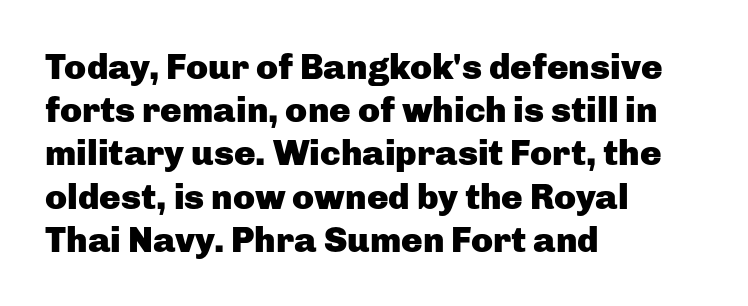
The image shows 36 px heavy sans-serif type, upright; set left-aligned, line spacing 1.2x, normal letter spacing, not underlined; low stroke contrast and a medium x-height.
